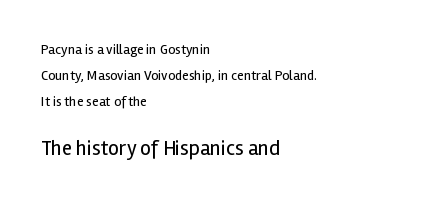
{"italic": "no", "bold": "no", "underline": "no", "align": "left", "line_spacing_ratio": 1.84, "letter_spacing": "normal", "letter_spacing_em": 0.0, "larger_block": "second", "size_ratio": 1.5, "glyph_px": 21}
